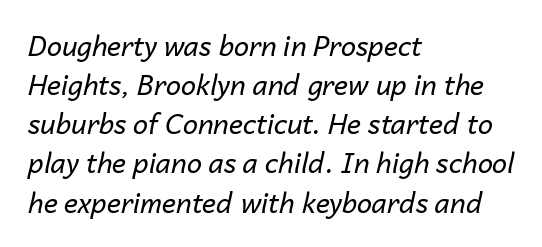
{"italic": "yes", "lean": "right", "slant_degrees": 14, "bold": "no", "underline": "no", "align": "left", "line_spacing": "normal", "line_spacing_ratio": 1.45, "letter_spacing": "normal", "letter_spacing_em": 0.0, "glyph_px": 27}
